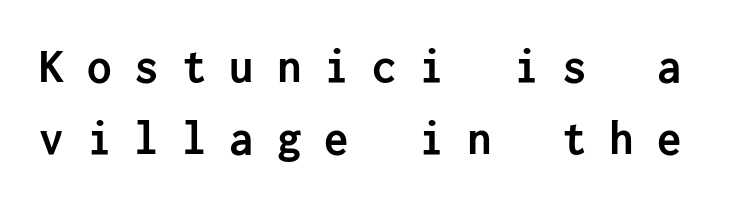
Descenders are the only things crossing below the line. It's the straight-up-and-down kind of type. Is there much room between lines? A standard amount, neither cramped nor airy. The letters carry no serifs — their stems end cleanly without finishing strokes.
